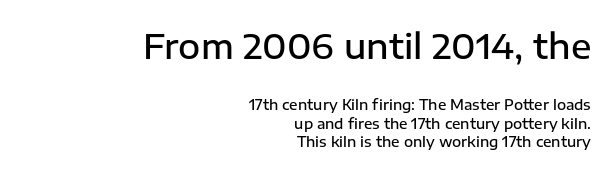
The rendering uses a moderate line-height, typical for paragraphs. This rendering features lettering with no underline. Unlike italic type, these characters show no tilt at all. Reading down the block, your eye finds every line finishing at a fixed right position.
